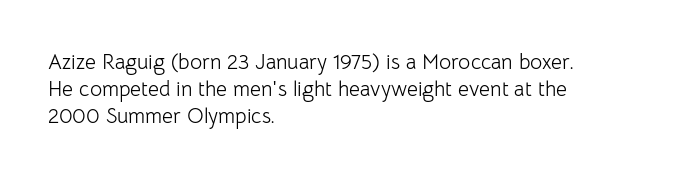
{"italic": "no", "bold": "no", "underline": "no", "align": "left", "line_spacing": "normal", "line_spacing_ratio": 1.29, "letter_spacing": "normal", "letter_spacing_em": 0.0, "glyph_px": 21}
